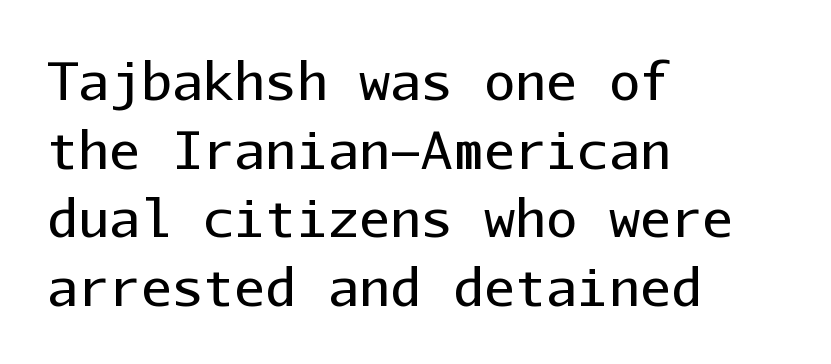
{"serif": "no", "italic": "no", "bold": "no", "weight": "regular", "width": "normal", "stroke_contrast": "low", "x_height": "medium", "monospaced": "yes", "underline": "no", "align": "left", "line_spacing": "normal", "line_spacing_ratio": 1.32, "letter_spacing": "normal", "letter_spacing_em": 0.0, "glyph_px": 52}
